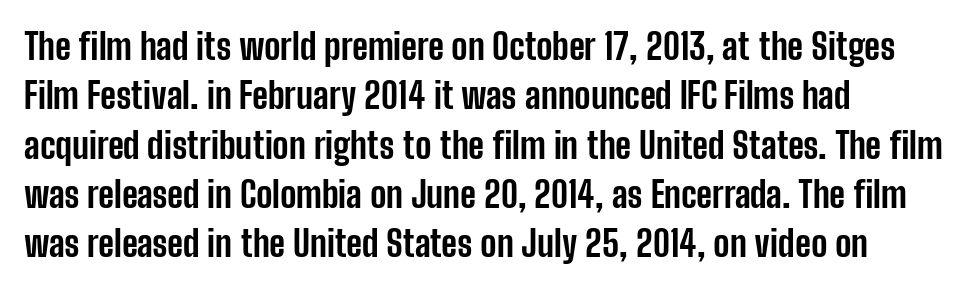
Q: Is the text bold? A: Yes.
Q: Is the text italic (slanted)? A: No, it is upright.
Q: Is the typeface a serif or a sans-serif typeface? A: Sans-serif.
Q: Is the text underlined? A: No.
Q: How is the paragraph aligned? A: Left-aligned.
Q: Is the spacing between letters normal or unusually wide? A: Normal.
Q: Is the spacing between lines tight, normal or loose? A: Normal.
Q: Width (condensed, normal, or wide)? A: Condensed.
Q: Stroke contrast? A: Low.
Q: x-height? A: Medium.
Q: Monospaced? A: No.
